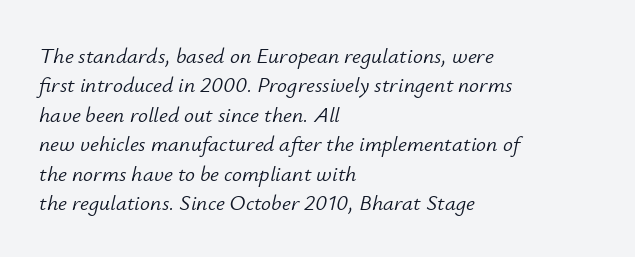
Q: Is the text bold? A: No.
Q: Is the text italic (slanted)? A: Yes, it leans right by about 12 degrees.
Q: Is the text underlined? A: No.
Q: How is the paragraph aligned? A: Left-aligned.
Q: Is the spacing between letters normal or unusually wide? A: Normal.
Q: Is the spacing between lines tight, normal or loose? A: Normal.
